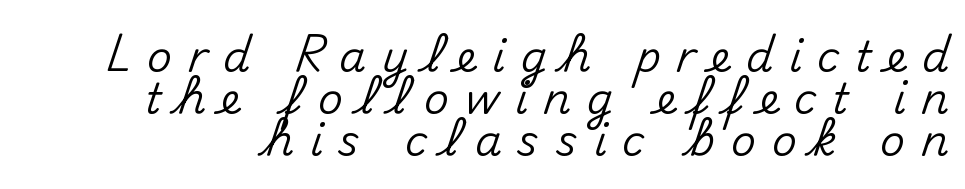
The space beneath each line is pristine and unruled. Is this a fixed-width face? No — the glyphs have proportional, varying widths. Between one letter and the next there's a generous, obvious gap.
